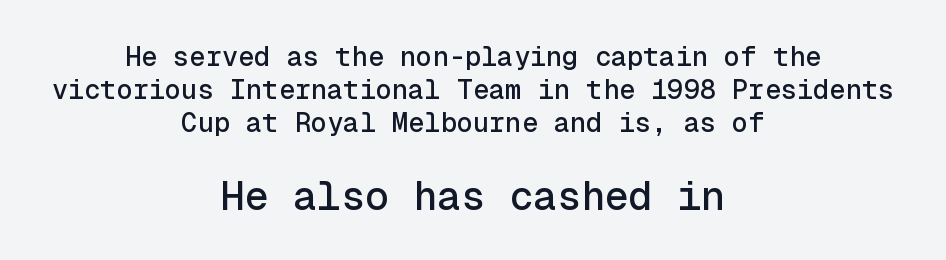
Q: Is the text italic (slanted)? A: No, it is upright.
Q: Is the typeface a serif or a sans-serif typeface? A: Sans-serif.
Q: Is the text underlined? A: No.
Q: How is the paragraph aligned? A: Centered.
Q: Is the spacing between letters normal or unusually wide? A: Normal.
Q: Which block of text is set in a larger size, the first (top) or the second (bottom)? A: The second (bottom) one.
Q: Width (condensed, normal, or wide)? A: Normal.
Q: x-height? A: Medium.
Q: Monospaced? A: Yes.
